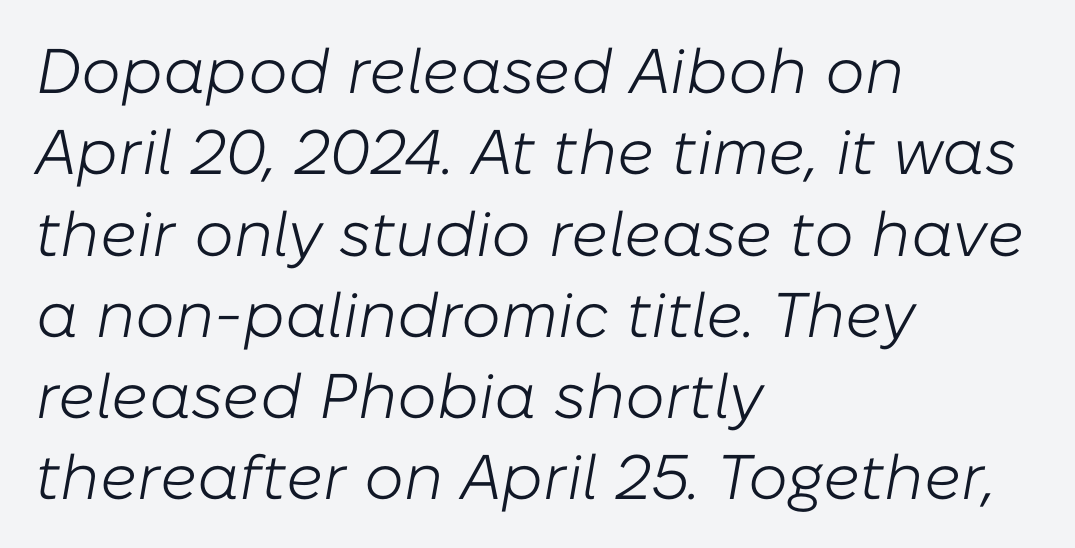
The lines in this sample share a left origin and differ only in where they stop. Nobody touched the tracking dial on this one. Vertical spacing — default. The glyphs look as if they've been sheared to an angle. Think of a printed novel: that variable character pitch is what you see here.
